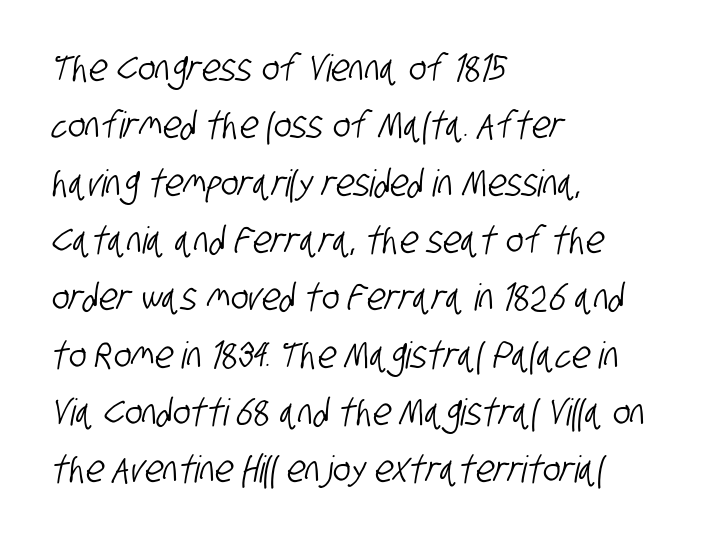
The image shows 37 px condensed sans-serif type; set left-aligned, normal line spacing (1.55x), normal letter spacing, not underlined; low stroke contrast and a large x-height.
